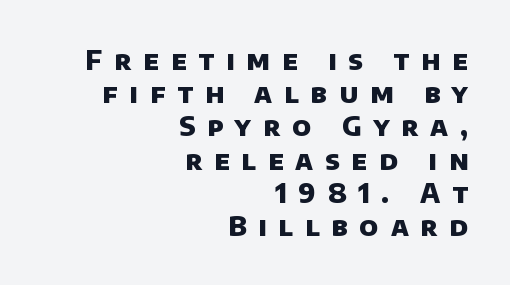
{"bold": "yes", "underline": "no", "align": "right", "line_spacing_ratio": 1.23, "letter_spacing": "wide", "letter_spacing_em": 0.44, "glyph_px": 27}
